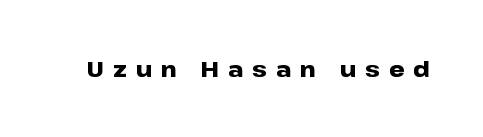
The image shows 22 px bold type, upright; set unusually wide letter spacing (+0.41 em), not underlined.
